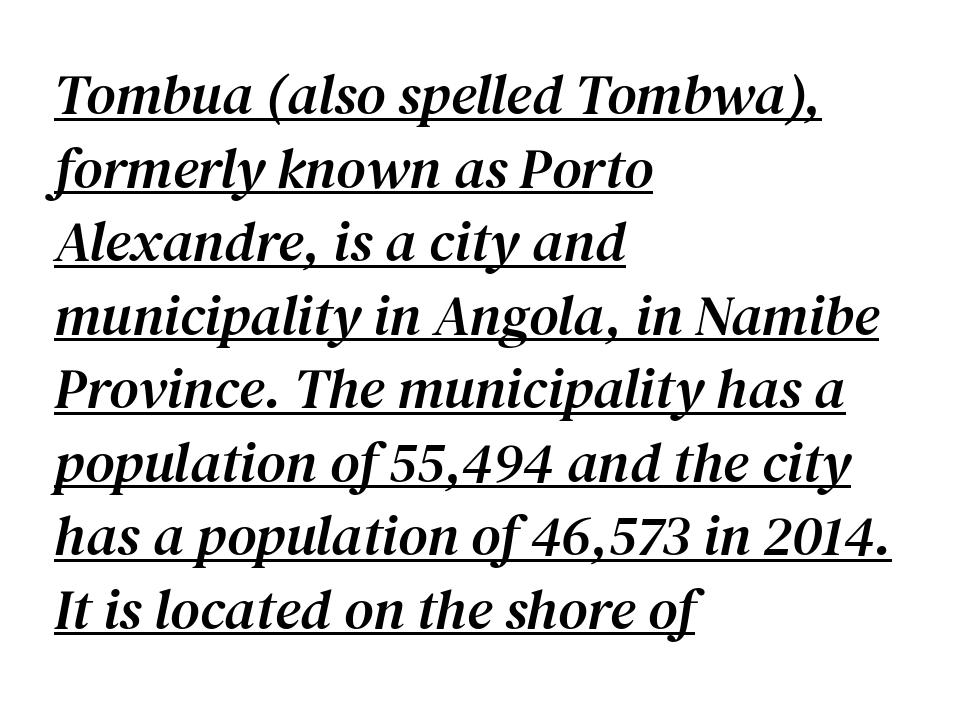
{"serif": "yes", "italic": "yes", "lean": "right", "slant_degrees": 12, "width": "normal", "stroke_contrast": "medium", "x_height": "medium", "monospaced": "no", "underline": "yes", "align": "left", "line_spacing": "normal", "line_spacing_ratio": 1.29, "letter_spacing": "normal", "letter_spacing_em": 0.0, "glyph_px": 57}
